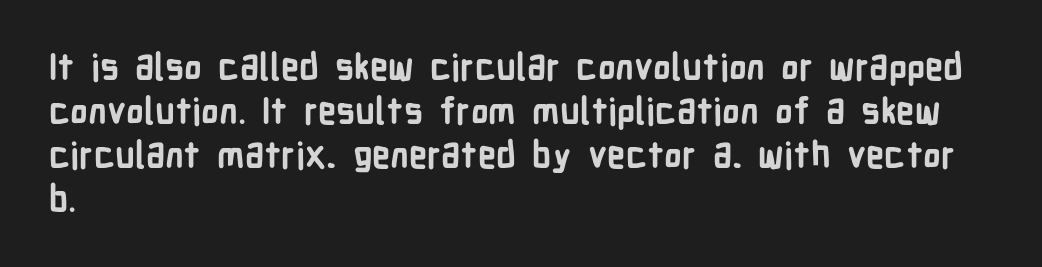
{"serif": "no", "italic": "no", "bold": "yes", "weight": "bold", "width": "condensed", "stroke_contrast": "low", "x_height": "medium", "monospaced": "no", "underline": "no", "align": "left", "line_spacing_ratio": 1.22, "letter_spacing": "normal", "letter_spacing_em": 0.0, "glyph_px": 36}
